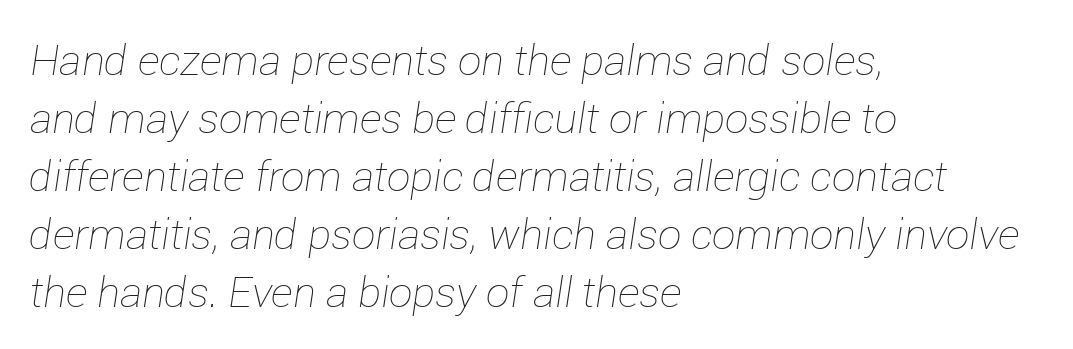
{"italic": "yes", "lean": "right", "slant_degrees": 12, "bold": "no", "weight": "thin", "width": "normal", "stroke_contrast": "low", "x_height": "medium", "monospaced": "no", "underline": "no", "align": "left", "line_spacing": "normal", "line_spacing_ratio": 1.38, "letter_spacing": "normal", "letter_spacing_em": 0.0, "glyph_px": 42}
